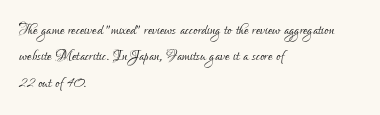
The image shows 20 px text type; set left-aligned, normal line spacing (1.32x), normal letter spacing, not underlined.
